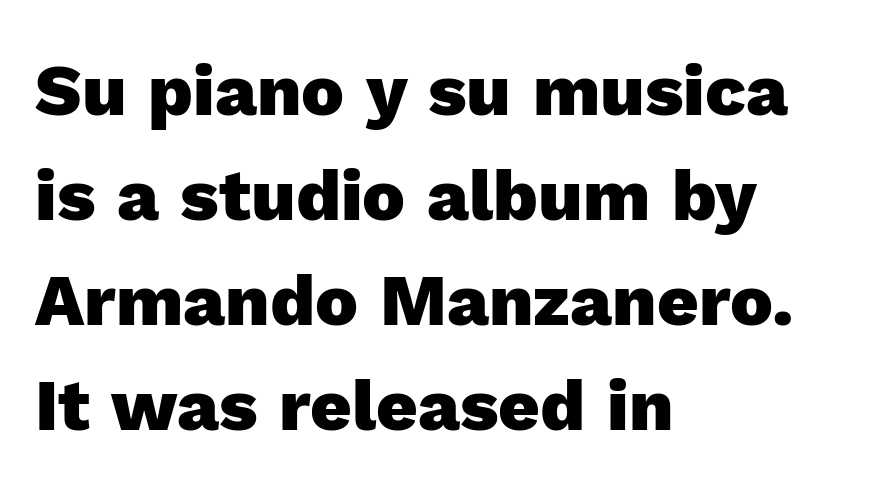
Q: Is the text bold? A: Yes.
Q: Is the text italic (slanted)? A: No, it is upright.
Q: Is the typeface a serif or a sans-serif typeface? A: Sans-serif.
Q: Is the text underlined? A: No.
Q: How is the paragraph aligned? A: Left-aligned.
Q: Is the spacing between letters normal or unusually wide? A: Normal.
Q: Is the spacing between lines tight, normal or loose? A: Normal.
Q: Width (condensed, normal, or wide)? A: Normal.
Q: x-height? A: Medium.
Q: Monospaced? A: No.
